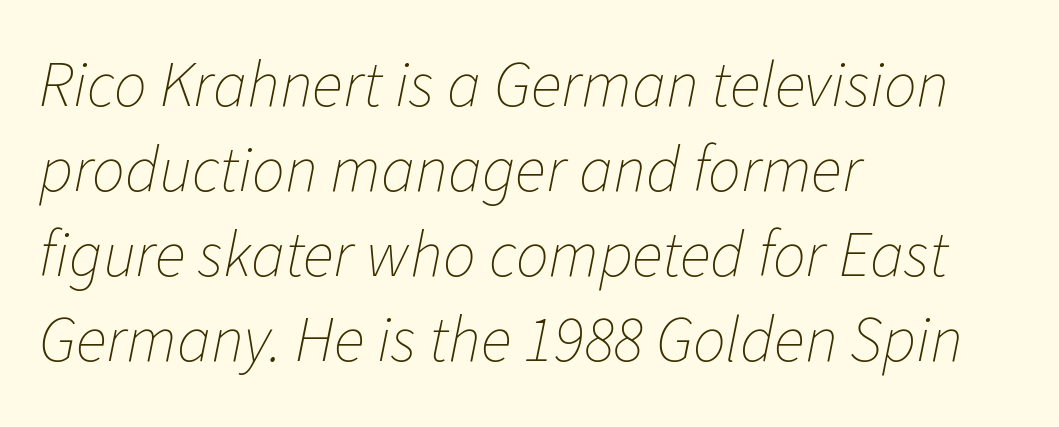
{"italic": "yes", "lean": "right", "slant_degrees": 11, "bold": "no", "weight": "thin", "width": "normal", "stroke_contrast": "low", "x_height": "medium", "monospaced": "no", "underline": "no", "align": "left", "line_spacing": "normal", "line_spacing_ratio": 1.31, "letter_spacing": "normal", "letter_spacing_em": 0.0, "glyph_px": 65}
